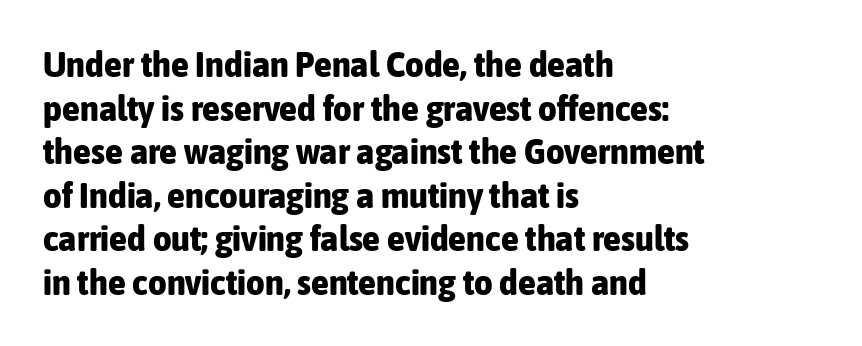
Q: Is the text bold? A: Yes.
Q: Is the text italic (slanted)? A: No, it is upright.
Q: Is the typeface a serif or a sans-serif typeface? A: Sans-serif.
Q: Is the text underlined? A: No.
Q: How is the paragraph aligned? A: Left-aligned.
Q: Is the spacing between letters normal or unusually wide? A: Normal.
Q: Width (condensed, normal, or wide)? A: Condensed.
Q: Stroke contrast? A: Low.
Q: x-height? A: Medium.
Q: Monospaced? A: No.
